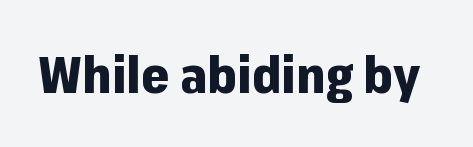
Q: Is the text bold? A: Yes.
Q: Is the text italic (slanted)? A: No, it is upright.
Q: Is the typeface a serif or a sans-serif typeface? A: Sans-serif.
Q: Is the text underlined? A: No.
Q: Is the spacing between letters normal or unusually wide? A: Normal.
Q: Width (condensed, normal, or wide)? A: Normal.
Q: Stroke contrast? A: Low.
Q: x-height? A: Medium.
Q: Monospaced? A: No.
